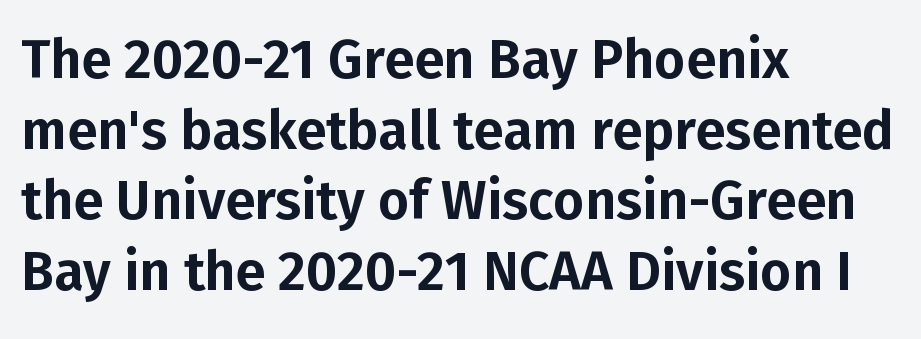
Q: Is the text italic (slanted)? A: No, it is upright.
Q: Is the typeface a serif or a sans-serif typeface? A: Sans-serif.
Q: Is the text underlined? A: No.
Q: How is the paragraph aligned? A: Left-aligned.
Q: Is the spacing between letters normal or unusually wide? A: Normal.
Q: Is the spacing between lines tight, normal or loose? A: Normal.
Q: Width (condensed, normal, or wide)? A: Normal.
Q: Stroke contrast? A: Low.
Q: x-height? A: Medium.
Q: Monospaced? A: No.
